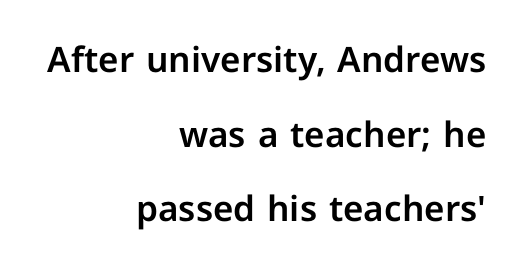
Q: Is the text italic (slanted)? A: No, it is upright.
Q: Is the typeface a serif or a sans-serif typeface? A: Sans-serif.
Q: Is the text underlined? A: No.
Q: How is the paragraph aligned? A: Right-aligned.
Q: Is the spacing between letters normal or unusually wide? A: Normal.
Q: Is the spacing between lines tight, normal or loose? A: Loose.
Q: Width (condensed, normal, or wide)? A: Normal.
Q: Stroke contrast? A: Low.
Q: x-height? A: Medium.
Q: Monospaced? A: No.
